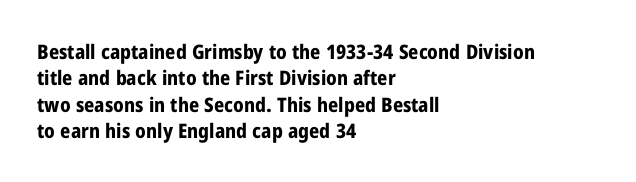
{"italic": "no", "bold": "yes", "underline": "no", "align": "left", "line_spacing": "normal", "line_spacing_ratio": 1.32, "letter_spacing": "normal", "letter_spacing_em": 0.0, "glyph_px": 20}
